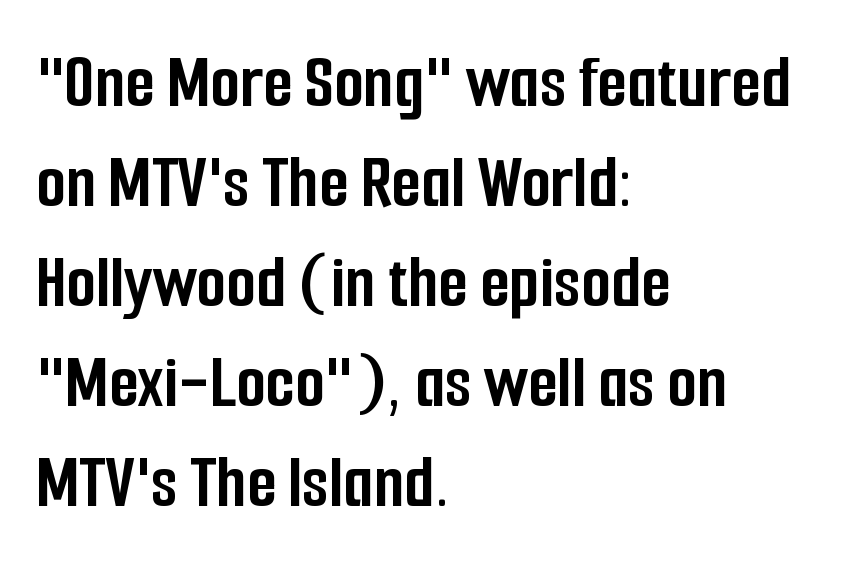
I'd describe the lettering as bold — thick and assertive. Serif or sans? Sans — the stroke terminals are bare. This rendering leaves character spacing at its baseline value. Students, observe: this is what conventionally led text looks like. These lines are set flush left with a ragged right edge.
